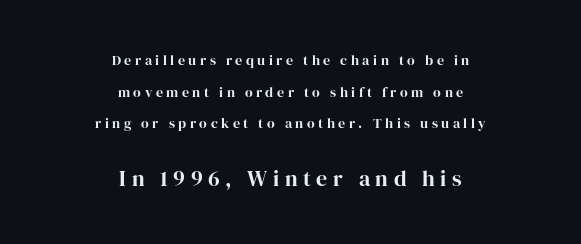
{"italic": "no", "bold": "yes", "underline": "no", "align": "center", "line_spacing": "loose", "line_spacing_ratio": 2.26, "letter_spacing": "wide", "letter_spacing_em": 0.25, "larger_block": "second", "size_ratio": 1.57, "glyph_px": 22}
